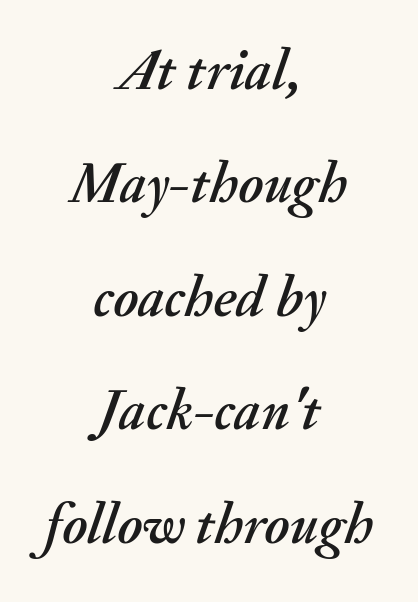
The image shows 57 px text type, italic (leaning right); set centered, loose line spacing (1.99x), normal letter spacing, not underlined; medium stroke contrast and a small x-height.
